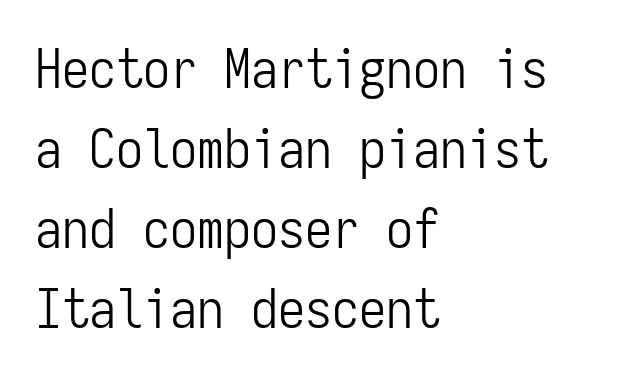
The image shows 54 px light, condensed sans-serif type, upright, monospaced; set left-aligned, normal line spacing (1.48x), normal letter spacing, not underlined; low stroke contrast and a medium x-height.
